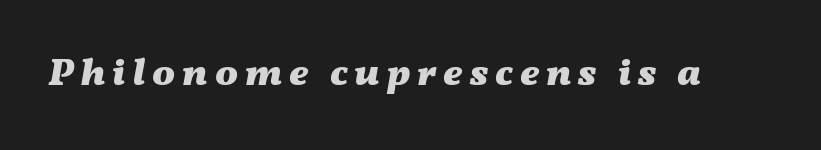
{"italic": "yes", "lean": "right", "slant_degrees": 11, "bold": "yes", "weight": "heavy", "width": "wide", "stroke_contrast": "medium", "x_height": "medium", "monospaced": "no", "underline": "no", "glyph_px": 38}
